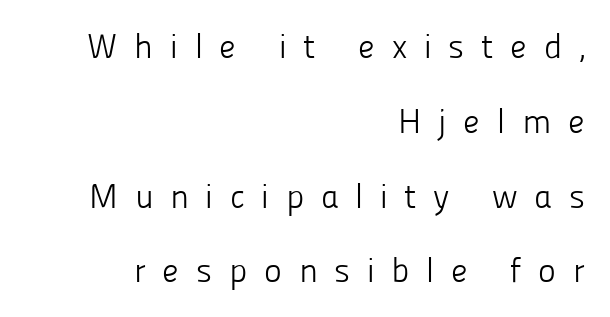
Q: Is the text bold? A: No.
Q: Is the text italic (slanted)? A: No, it is upright.
Q: Is the typeface a serif or a sans-serif typeface? A: Sans-serif.
Q: Is the text underlined? A: No.
Q: How is the paragraph aligned? A: Right-aligned.
Q: Is the spacing between letters normal or unusually wide? A: Unusually wide.
Q: Is the spacing between lines tight, normal or loose? A: Loose.
Q: Width (condensed, normal, or wide)? A: Normal.
Q: Stroke contrast? A: Low.
Q: x-height? A: Medium.
Q: Monospaced? A: No.
